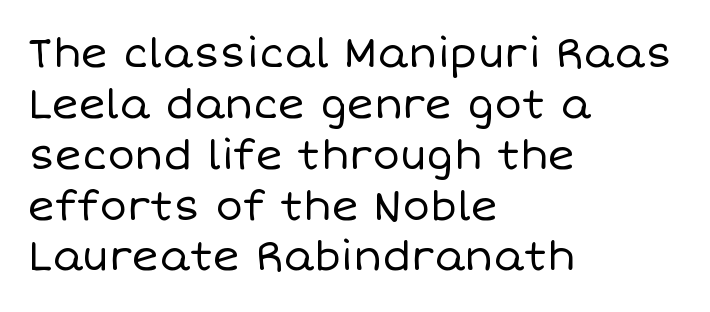
Stems here are at most as thick as an everyday book face. Characters remain perfectly vertical along every line. Caption: multi-line text, flush left, ragged right. This sample uses plain, unmodified letter spacing.
